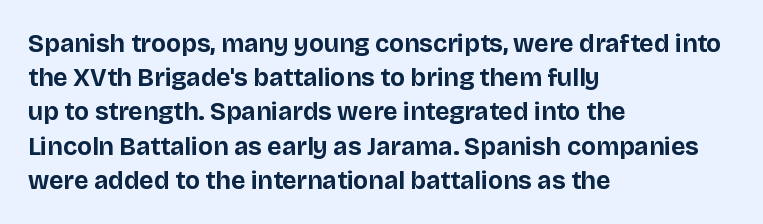
{"italic": "no", "bold": "yes", "underline": "no", "align": "left", "line_spacing": "normal", "line_spacing_ratio": 1.37, "letter_spacing": "normal", "letter_spacing_em": 0.0, "glyph_px": 25}
